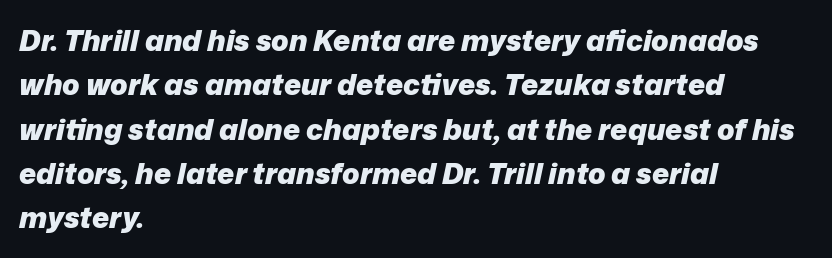
Q: Is the text bold? A: Yes.
Q: Is the text italic (slanted)? A: Yes, it leans right by about 12 degrees.
Q: Is the text underlined? A: No.
Q: How is the paragraph aligned? A: Left-aligned.
Q: Is the spacing between letters normal or unusually wide? A: Normal.
Q: Is the spacing between lines tight, normal or loose? A: Normal.
Q: Width (condensed, normal, or wide)? A: Normal.
Q: Stroke contrast? A: Low.
Q: x-height? A: Medium.
Q: Monospaced? A: No.
